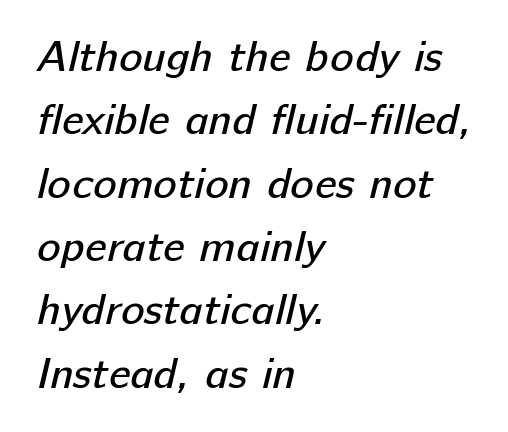
{"serif": "no", "bold": "no", "weight": "regular", "width": "normal", "stroke_contrast": "low", "x_height": "medium", "monospaced": "no", "underline": "no", "align": "left", "line_spacing": "normal", "line_spacing_ratio": 1.44, "letter_spacing": "normal", "letter_spacing_em": 0.0, "glyph_px": 44}
